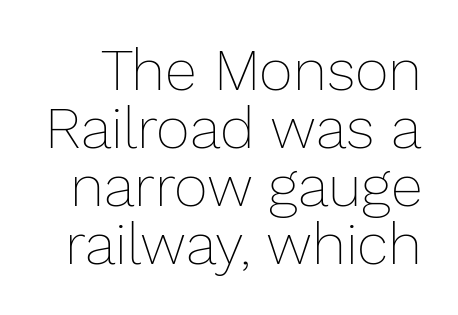
The image shows 58 px thin type, upright; set tight line spacing (1.0x), normal letter spacing, not underlined; low stroke contrast and a medium x-height.
